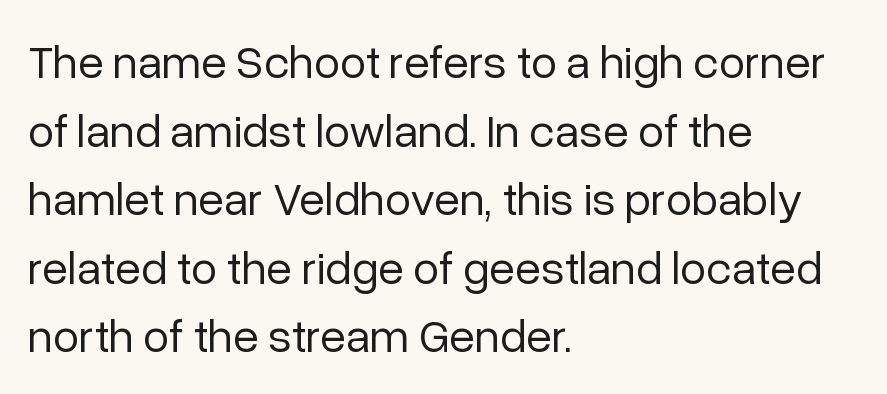
{"serif": "no", "italic": "no", "bold": "no", "weight": "regular", "width": "normal", "stroke_contrast": "low", "x_height": "medium", "monospaced": "no", "underline": "no", "align": "left", "line_spacing": "normal", "line_spacing_ratio": 1.46, "letter_spacing": "normal", "letter_spacing_em": 0.0, "glyph_px": 47}
